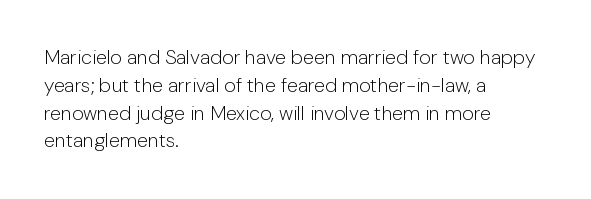
{"italic": "no", "bold": "no", "underline": "no", "align": "left", "line_spacing": "normal", "line_spacing_ratio": 1.39, "letter_spacing": "normal", "letter_spacing_em": 0.0, "glyph_px": 20}
